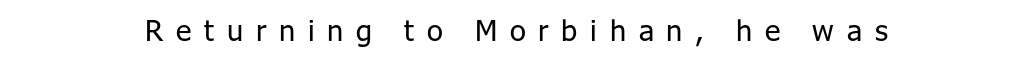
The image shows 29 px regular-weight sans-serif type, upright; set unusually wide letter spacing (+0.44 em), not underlined; low stroke contrast and a medium x-height.
